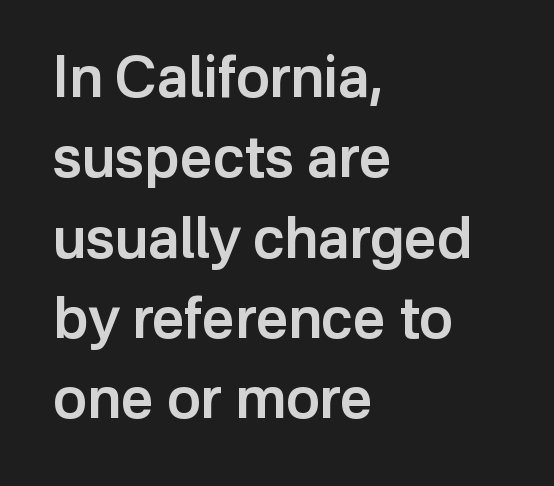
The image shows 57 px semibold sans-serif type, upright; set left-aligned, normal line spacing (1.41x), normal letter spacing, not underlined; low stroke contrast and a medium x-height.
